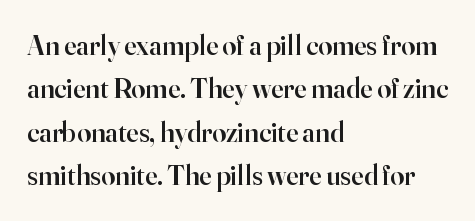
{"serif": "yes", "italic": "no", "bold": "semi", "weight": "semibold", "width": "normal", "stroke_contrast": "high", "x_height": "small", "monospaced": "no", "underline": "no", "align": "left", "line_spacing": "normal", "line_spacing_ratio": 1.55, "letter_spacing": "normal", "letter_spacing_em": 0.0, "glyph_px": 28}
